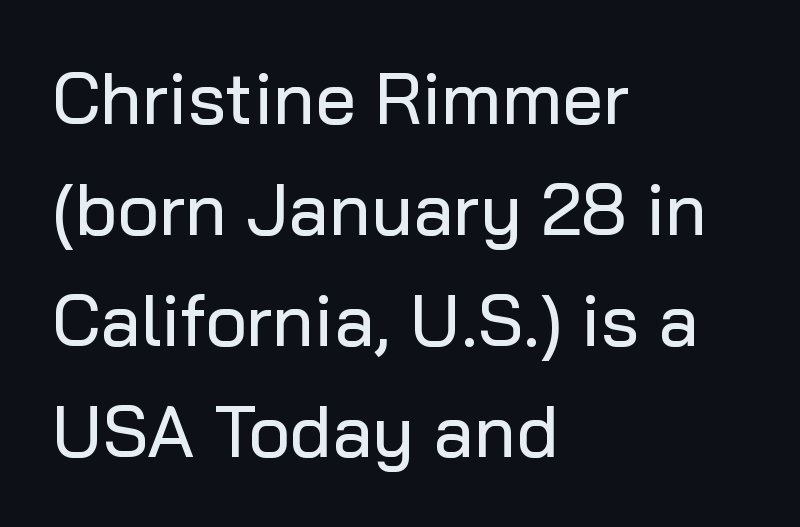
These lines were composed using upright roman letters. A normal amount of white space separates one row of letters from the next. This sample uses plain, unmodified letter spacing. Grotesque or geometric, the face here clearly has no serifs. The setting favours the left margin, as ordinary paragraphs usually do.
